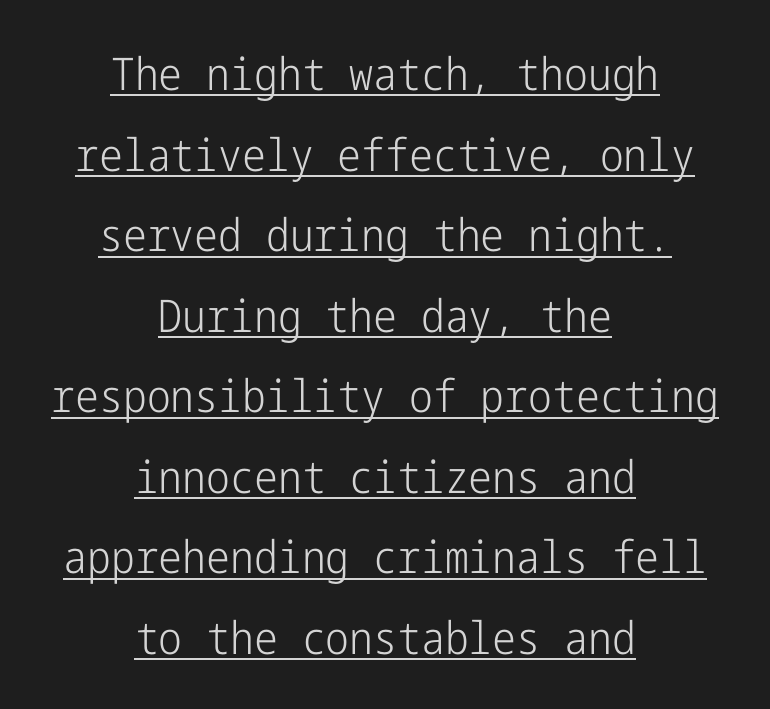
The cut favours lightness, reaching ordinary text weight at its darkest. Standard letterfit; no display-style spreading of the glyphs. Vertical strokes here are truly vertical. This sample uses a sans-serif face. The text block is weighted toward neither margin, spreading evenly from the middle. Students, observe the line beneath the letters — that is underlining.
